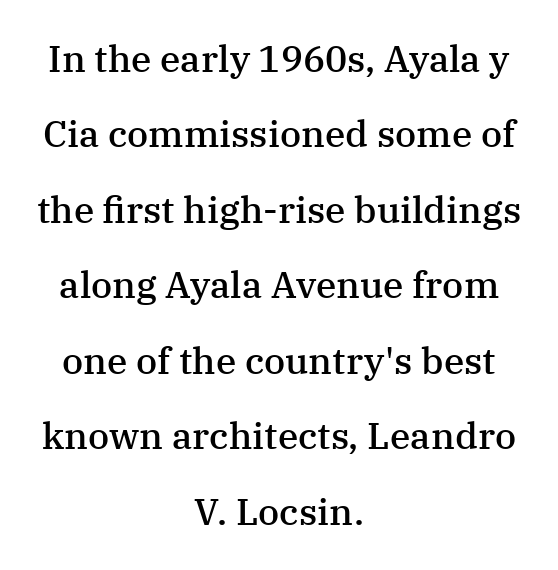
Q: Is the text bold? A: Semi-bold.
Q: Is the text italic (slanted)? A: No, it is upright.
Q: Is the typeface a serif or a sans-serif typeface? A: Serif.
Q: Is the text underlined? A: No.
Q: How is the paragraph aligned? A: Centered.
Q: Is the spacing between letters normal or unusually wide? A: Normal.
Q: Is the spacing between lines tight, normal or loose? A: Loose.
Q: Width (condensed, normal, or wide)? A: Normal.
Q: Stroke contrast? A: Medium.
Q: x-height? A: Medium.
Q: Monospaced? A: No.
